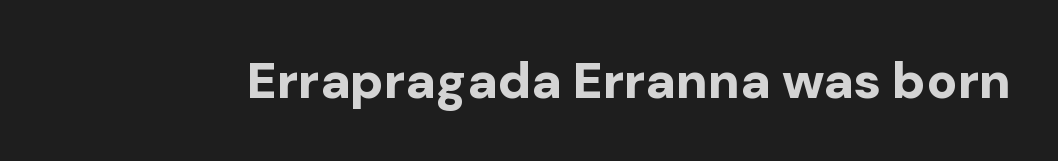
{"serif": "no", "italic": "no", "bold": "yes", "weight": "bold", "width": "normal", "stroke_contrast": "low", "x_height": "medium", "monospaced": "no", "underline": "no", "letter_spacing": "normal", "letter_spacing_em": 0.0, "glyph_px": 51}
